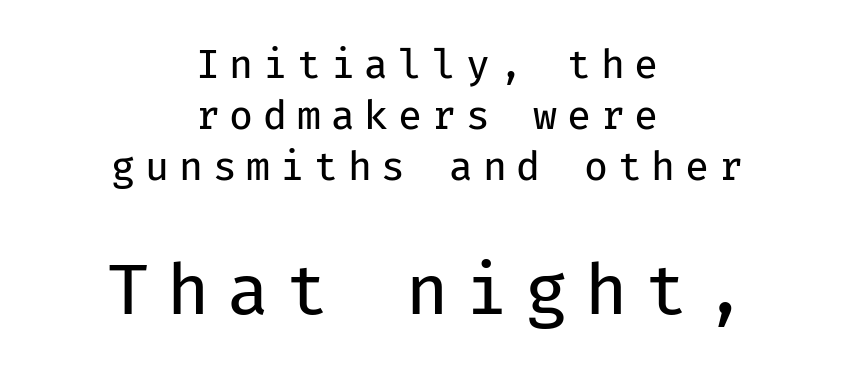
{"serif": "no", "italic": "no", "bold": "no", "weight": "regular", "width": "normal", "stroke_contrast": "low", "x_height": "medium", "monospaced": "yes", "underline": "no", "align": "center", "line_spacing": "normal", "line_spacing_ratio": 1.31, "letter_spacing": "wide", "letter_spacing_em": 0.25, "larger_block": "second", "size_ratio": 1.77, "glyph_px": 69}
